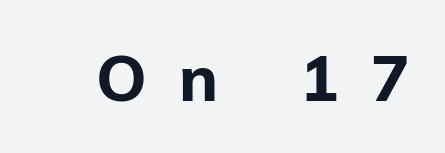
Every stem runs plumb, perpendicular to the baseline. Underline: absent. The rendering uses a bold face; every stroke is thick and dark. The tracking jumps out immediately: characters are airy and widely separated. Spacing verdict: proportional, widths tailored to each character.
